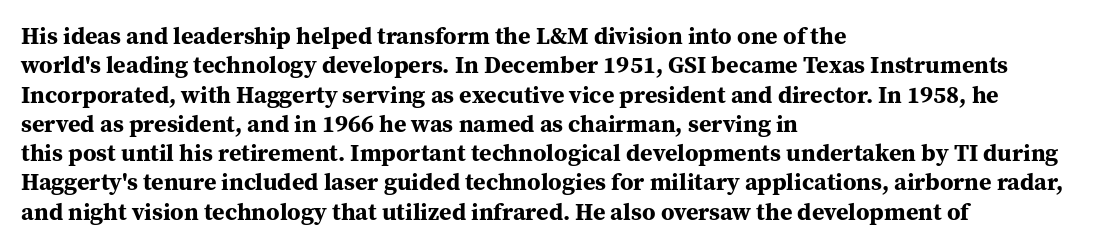
{"italic": "no", "bold": "yes", "underline": "no", "align": "left", "line_spacing_ratio": 1.22, "letter_spacing": "normal", "letter_spacing_em": 0.0, "glyph_px": 24}
